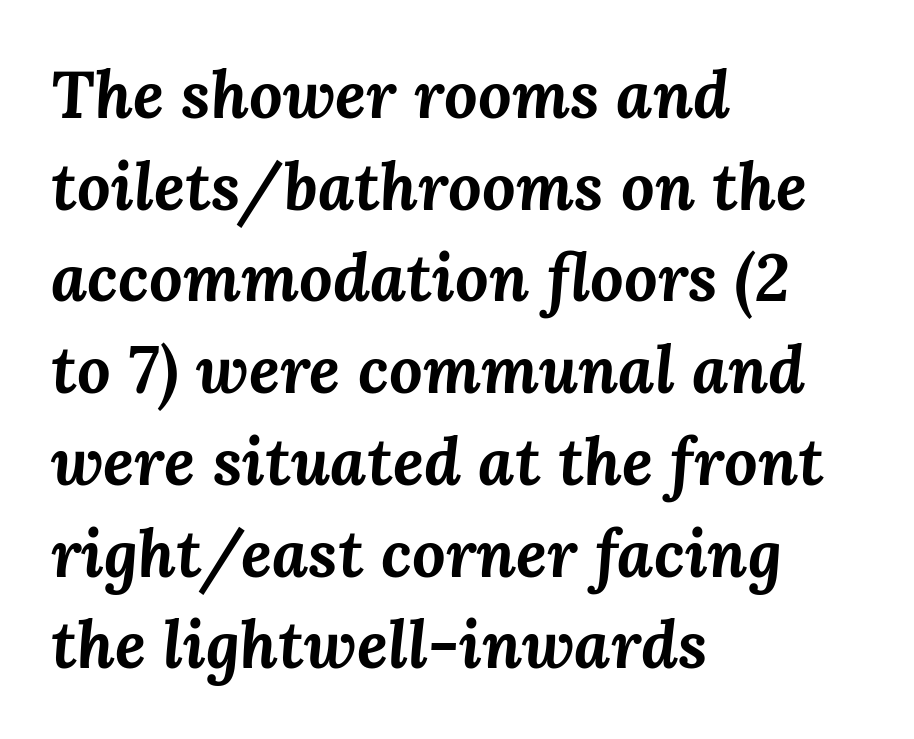
The image shows 66 px bold type, italic (leaning right); set left-aligned, normal line spacing (1.39x), normal letter spacing, not underlined; medium stroke contrast and a medium x-height.
